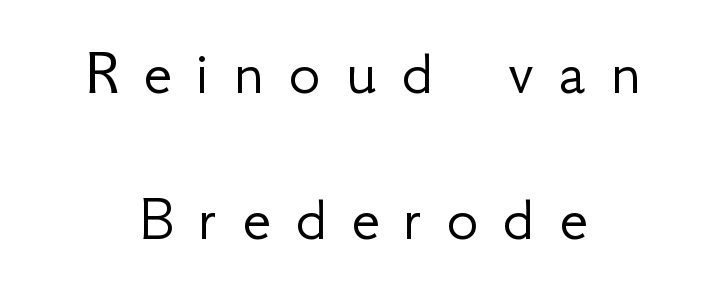
The image shows 66 px light sans-serif type, upright; set centered, loose line spacing (2.21x), unusually wide letter spacing (+0.37 em), not underlined; low stroke contrast and a small x-height.
